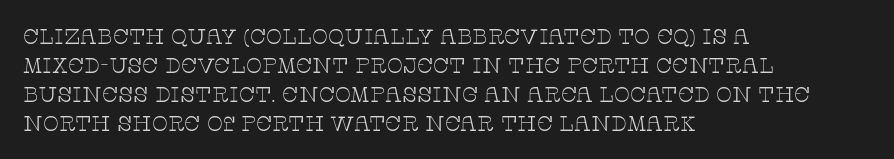
Letters rest on an invisible, unmarked baseline. Heaviness? Minimal to ordinary, like unemphasized prose. The rendering anchors every line to the left-hand side. The line-height multiplier appears to be the usual default.
